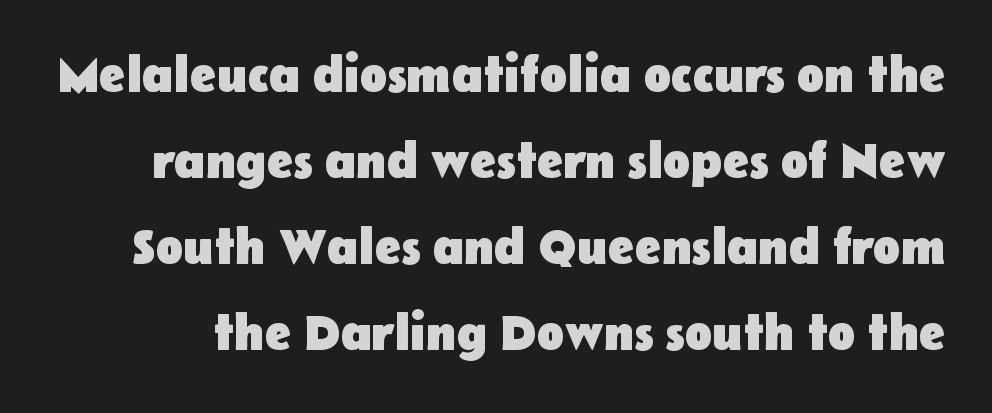
The image shows 50 px heavy sans-serif type, upright; set line spacing 1.72x, normal letter spacing, not underlined; low stroke contrast and a medium x-height.
